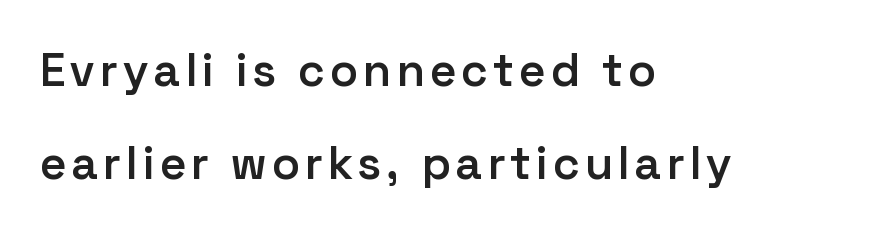
Each glyph is drawn with semibold strokes, heavier than normal yet not fully bold. The designer went with a sans here, leaving each stem footless. Reading down the column, the eye jumps a long way to each next line. A classic flush-left, rag-right setting is used for this passage. The string is rendered with underlining switched off.
